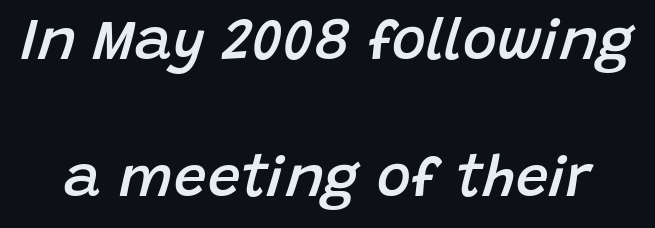
The image shows 58 px semibold type, italic (leaning right); set loose line spacing (2.36x), normal letter spacing, not underlined; low stroke contrast and a large x-height.
